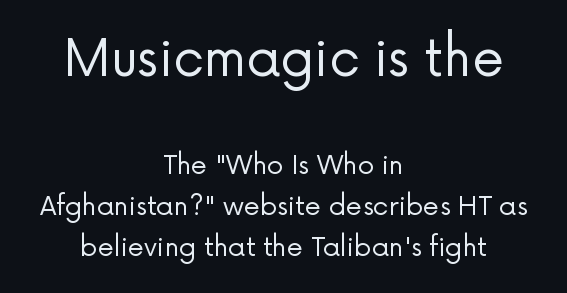
Q: Is the text bold? A: No.
Q: Is the text italic (slanted)? A: No, it is upright.
Q: Is the typeface a serif or a sans-serif typeface? A: Sans-serif.
Q: Is the text underlined? A: No.
Q: How is the paragraph aligned? A: Centered.
Q: Is the spacing between letters normal or unusually wide? A: Normal.
Q: Is the spacing between lines tight, normal or loose? A: Normal.
Q: Which block of text is set in a larger size, the first (top) or the second (bottom)? A: The first (top) one.
Q: Width (condensed, normal, or wide)? A: Normal.
Q: Stroke contrast? A: Low.
Q: x-height? A: Medium.
Q: Monospaced? A: No.
